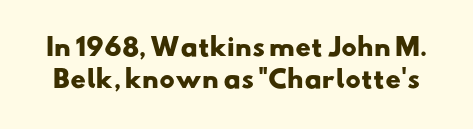
The passage shown has conventional tracking throughout. The area under the type is left untouched. These words are printed bold, with thick strokes throughout. Summary of vertical rhythm: regular, with standard interline spacing.
